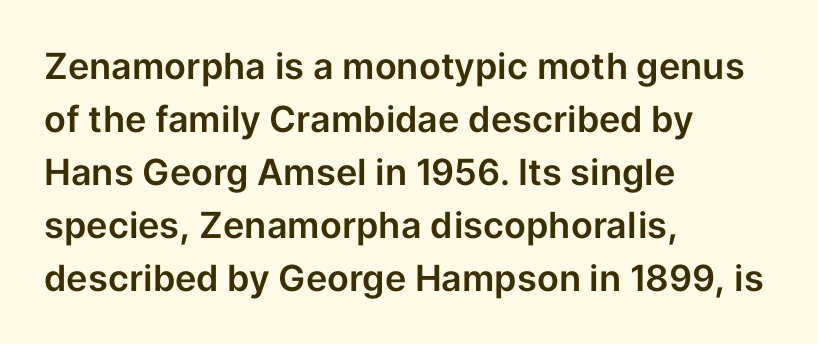
{"serif": "no", "italic": "no", "width": "normal", "stroke_contrast": "low", "x_height": "medium", "monospaced": "no", "underline": "no", "align": "left", "line_spacing": "normal", "line_spacing_ratio": 1.47, "letter_spacing": "normal", "letter_spacing_em": 0.0, "glyph_px": 36}
